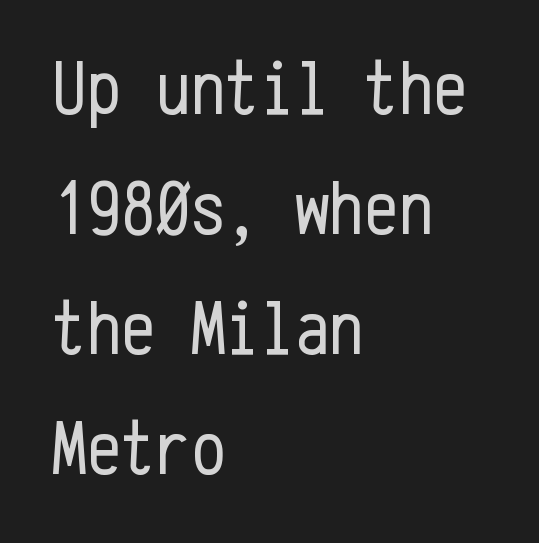
Beneath every word, the page is bare. Students, observe: this is what conventionally led text looks like. The face used here is monospaced, like something from a code editor. The font family rendered here belongs to the sans-serif group. What stands out about the letter spacing? Nothing — it is the standard amount. Ordinary non-slanted type is in use.
